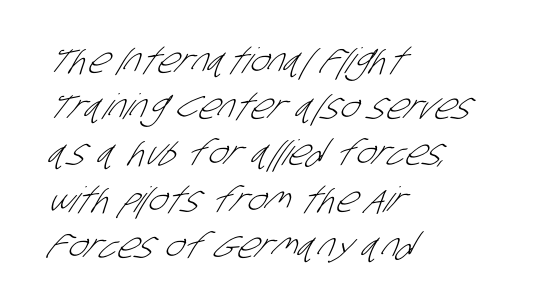
{"serif": "no", "bold": "no", "weight": "light", "width": "condensed", "stroke_contrast": "low", "x_height": "large", "monospaced": "no", "underline": "no", "align": "left", "line_spacing": "normal", "line_spacing_ratio": 1.32, "letter_spacing": "normal", "letter_spacing_em": 0.0, "glyph_px": 35}
